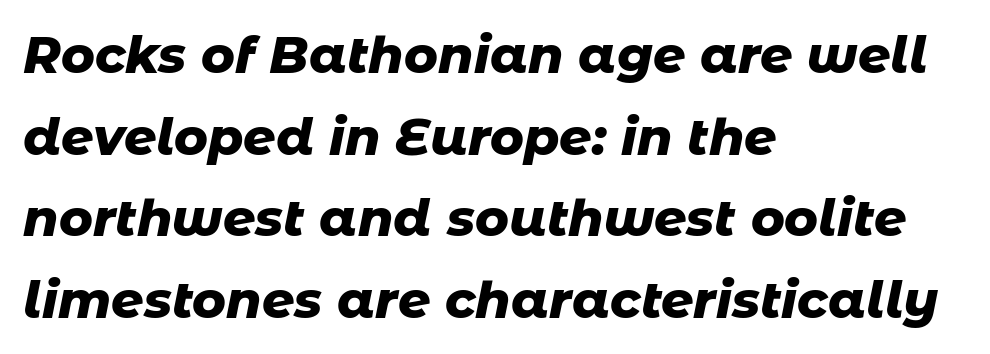
Decoration check: the copy has no underline. The line-height multiplier appears to be the usual default. Plenty of ink on the page — the face is bold. Layout note: lines flush left.
